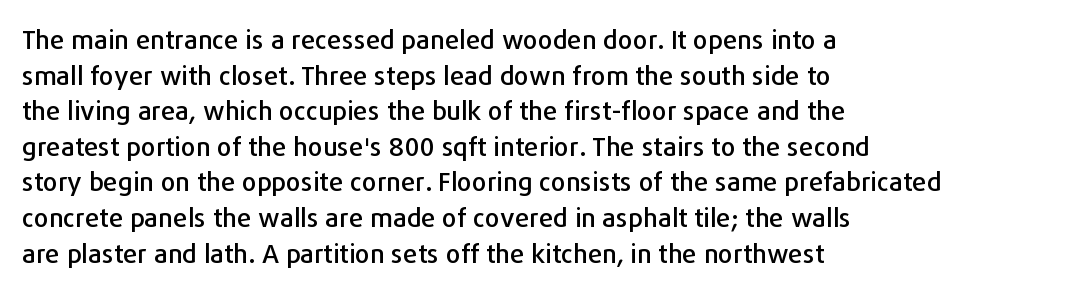
{"italic": "no", "underline": "no", "align": "left", "line_spacing": "normal", "line_spacing_ratio": 1.37, "letter_spacing": "normal", "letter_spacing_em": 0.0, "glyph_px": 26}
